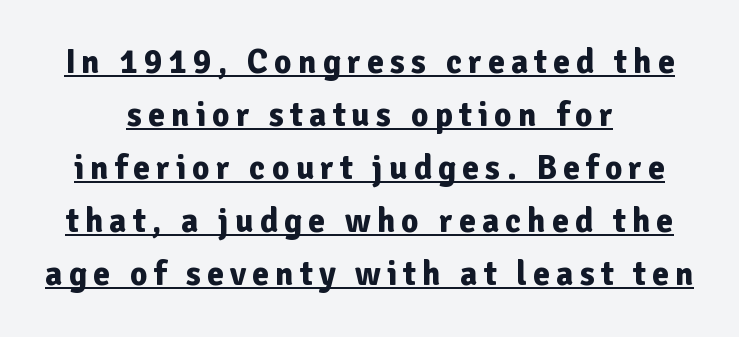
{"serif": "no", "italic": "no", "bold": "yes", "weight": "bold", "width": "normal", "stroke_contrast": "low", "x_height": "medium", "monospaced": "no", "underline": "yes", "align": "center", "line_spacing": "normal", "line_spacing_ratio": 1.56, "glyph_px": 34}
